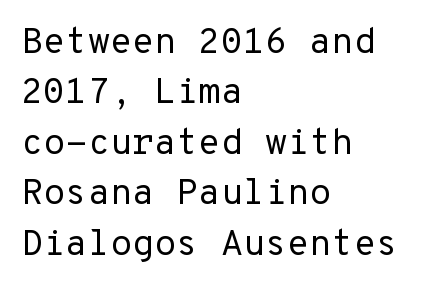
Q: Is the text bold? A: No.
Q: Is the text italic (slanted)? A: No, it is upright.
Q: Is the typeface a serif or a sans-serif typeface? A: Sans-serif.
Q: Is the text underlined? A: No.
Q: How is the paragraph aligned? A: Left-aligned.
Q: Is the spacing between letters normal or unusually wide? A: Normal.
Q: Is the spacing between lines tight, normal or loose? A: Normal.
Q: Width (condensed, normal, or wide)? A: Normal.
Q: Stroke contrast? A: Low.
Q: x-height? A: Medium.
